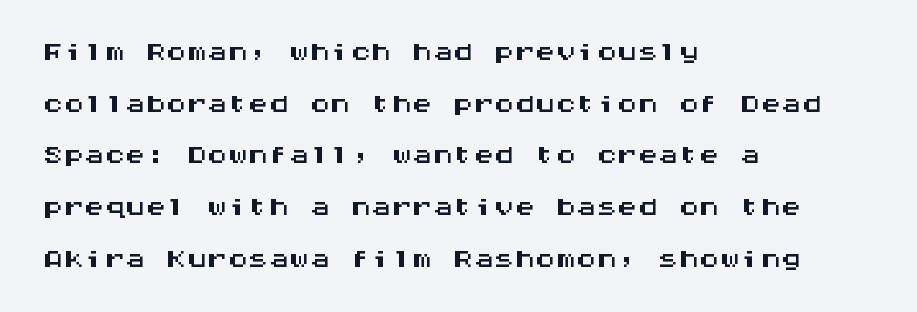
{"serif": "no", "italic": "no", "width": "wide", "stroke_contrast": "medium", "x_height": "large", "monospaced": "yes", "underline": "no", "align": "left", "line_spacing": "normal", "line_spacing_ratio": 1.26, "letter_spacing": "normal", "letter_spacing_em": 0.0, "glyph_px": 41}
